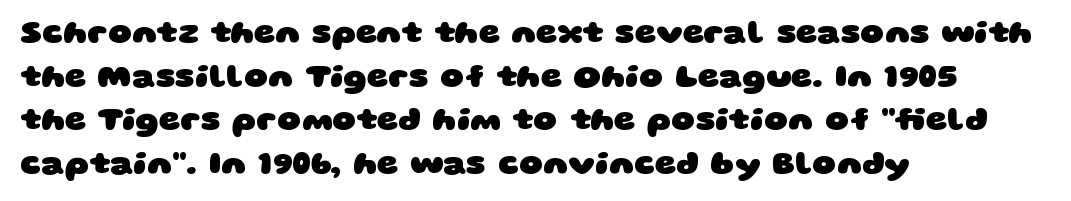
How are the letters spaced? Ordinarily, with no added tracking. This is sans-serif lettering, the kind often seen on screens and signage. If you drew a ruler down the left edge, every line would touch it. This sample has the flowing, uneven cadence of proportional lettering. Unmarked baselines from the first word to the last.
